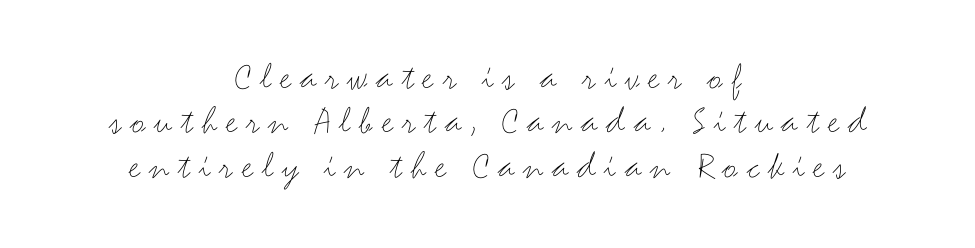
The image shows 40 px thin, wide sans-serif type; set centered, tight line spacing (1.11x), unusually wide letter spacing (+0.22 em), not underlined; medium stroke contrast and a small x-height.
